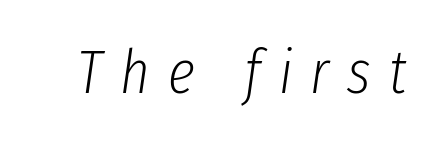
The image shows 62 px light, condensed type, italic (leaning right); set unusually wide letter spacing (+0.29 em), not underlined; low stroke contrast and a medium x-height.
